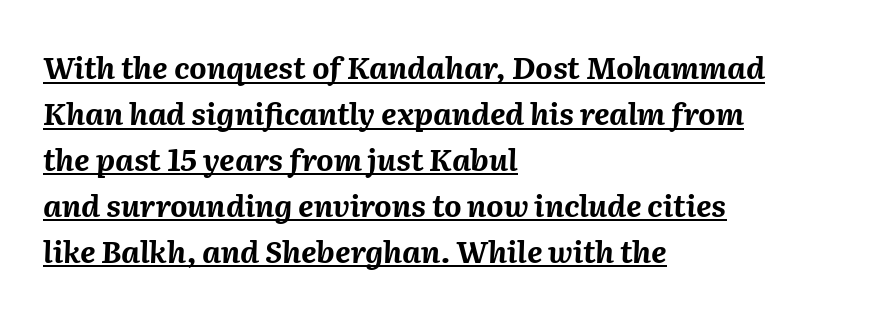
You can see a thin bar hugging the bottom of the glyphs. Is the letter spacing exaggerated? No — it looks like the ordinary default. Teacher's note: observe the even left margin — that is flush-left alignment. What's the leading like? Ordinary, nothing unusual. You can tell it's italic because the verticals aren't actually vertical. Stroke thickness is high; the sample reads as a true bold.
